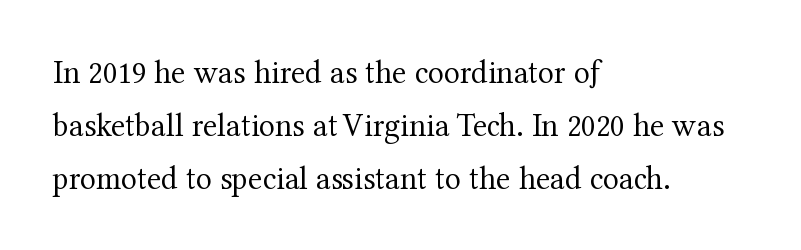
The image shows 33 px regular-weight serif type, upright; set left-aligned, normal line spacing (1.6x), normal letter spacing, not underlined; medium stroke contrast and a medium x-height.
